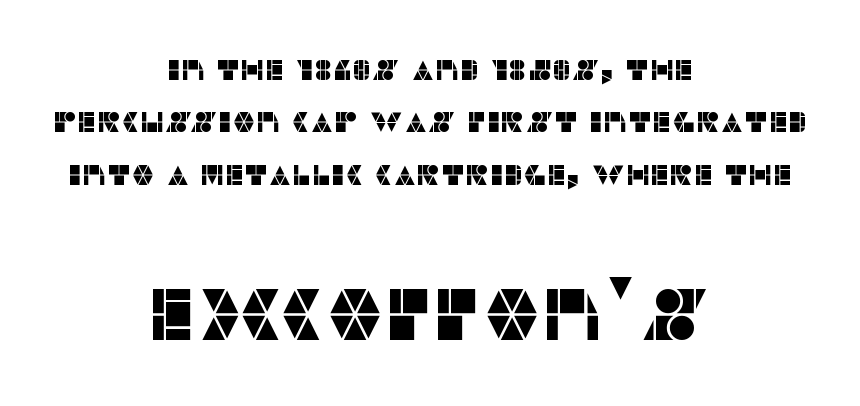
{"serif": "no", "italic": "no", "width": "normal", "stroke_contrast": "low", "x_height": "large", "monospaced": "no", "underline": "no", "align": "center", "line_spacing_ratio": 1.81, "letter_spacing": "normal", "letter_spacing_em": 0.0, "larger_block": "second", "size_ratio": 2.52, "glyph_px": 73}
